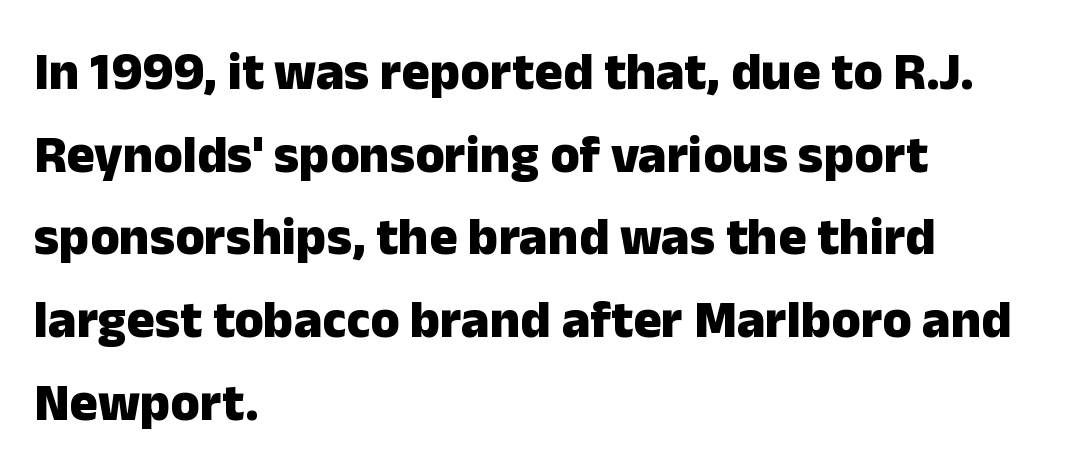
The image shows 53 px heavy sans-serif type, upright; set left-aligned, normal line spacing (1.56x), normal letter spacing, not underlined; low stroke contrast and a medium x-height.
